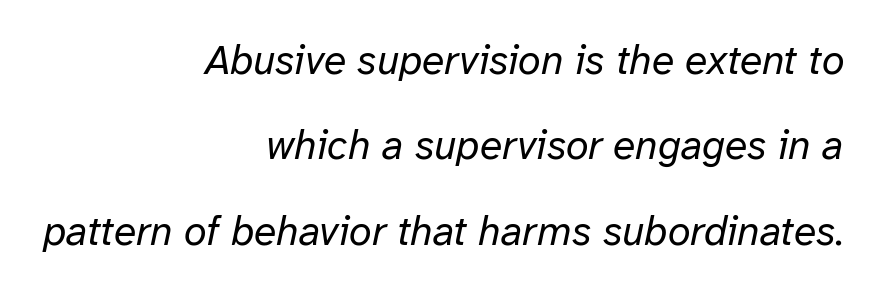
Q: Is the text bold? A: No.
Q: Is the text italic (slanted)? A: Yes, it leans right by about 12 degrees.
Q: Is the text underlined? A: No.
Q: How is the paragraph aligned? A: Right-aligned.
Q: Is the spacing between letters normal or unusually wide? A: Normal.
Q: Is the spacing between lines tight, normal or loose? A: Loose.
Q: Width (condensed, normal, or wide)? A: Normal.
Q: Stroke contrast? A: Low.
Q: x-height? A: Medium.
Q: Monospaced? A: No.
